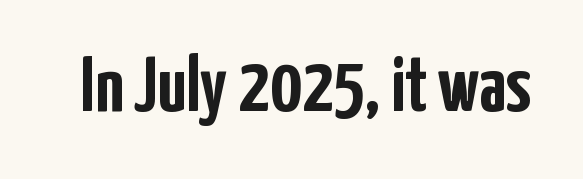
{"serif": "no", "italic": "no", "bold": "yes", "weight": "semibold", "width": "condensed", "stroke_contrast": "low", "x_height": "medium", "monospaced": "no", "underline": "no", "letter_spacing": "normal", "letter_spacing_em": 0.0, "glyph_px": 79}
